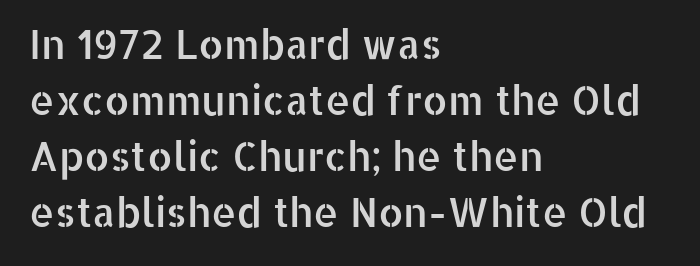
Honestly, the row spacing looks completely unremarkable. Tall strokes in this sample are plumb rather than angled. Line beginnings align vertically; line endings do not. Spacing verdict: proportional, widths tailored to each character.
